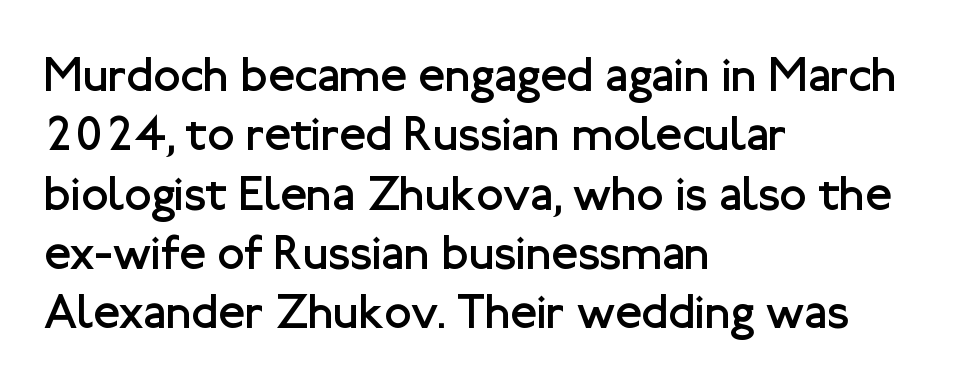
{"serif": "no", "italic": "no", "bold": "no", "weight": "regular", "width": "normal", "stroke_contrast": "low", "x_height": "medium", "monospaced": "no", "underline": "no", "align": "left", "line_spacing_ratio": 1.21, "letter_spacing": "normal", "letter_spacing_em": 0.0, "glyph_px": 49}
